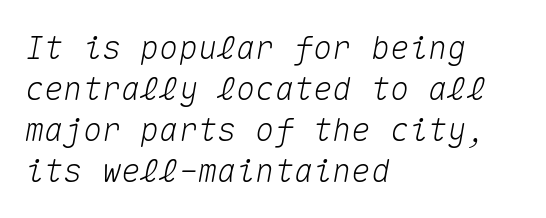
The image shows 32 px text type, italic (leaning right), monospaced; set left-aligned, normal line spacing (1.28x), normal letter spacing, not underlined; medium stroke contrast and a medium x-height.
